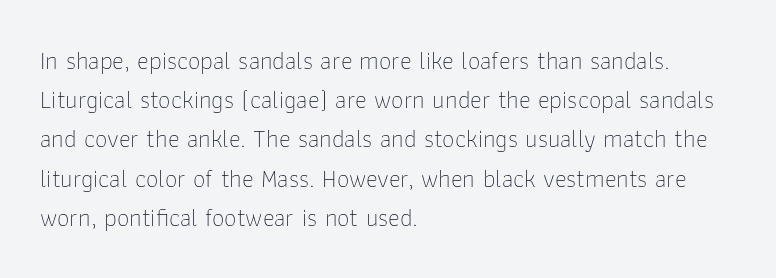
Is this a heavy cut? Hardly; it is regular or lighter. In CSS terms this would be text-align: left. Words appear dense and cohesive because spacing is normal. The gap between lines stays unmarked. Reading down the column, the eye jumps a familiar distance to each next line. This is roman type, the default non-slanted kind.
